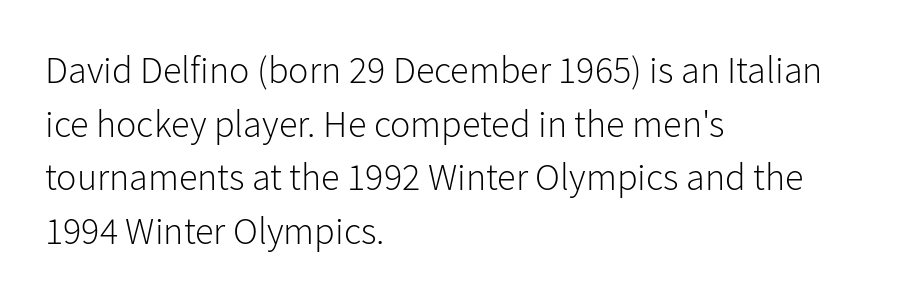
{"serif": "no", "italic": "no", "bold": "no", "weight": "light", "width": "normal", "stroke_contrast": "low", "x_height": "medium", "monospaced": "no", "underline": "no", "align": "left", "line_spacing": "normal", "line_spacing_ratio": 1.41, "letter_spacing": "normal", "letter_spacing_em": 0.0, "glyph_px": 38}
